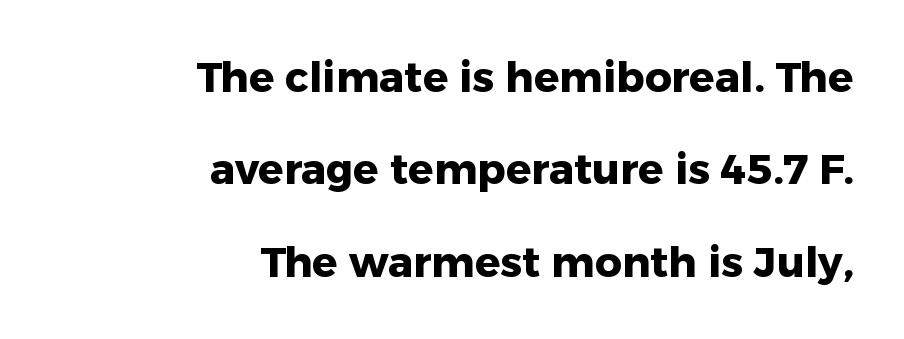
Strong, thick strokes mark this as bold type. Grotesque or geometric, the face here clearly has no serifs. The typography opts for an upright posture over an oblique one. The passage shown is typed in a proportional face where columns would drift. The leading is generous, giving the passage an open texture. The specimen omits any rule beneath the text block's lines.
